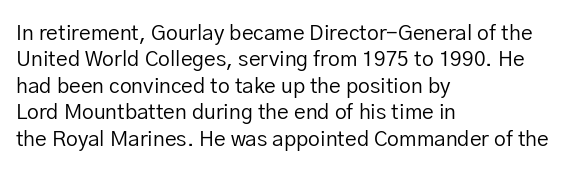
Q: Is the text bold? A: No.
Q: Is the text italic (slanted)? A: No, it is upright.
Q: Is the text underlined? A: No.
Q: How is the paragraph aligned? A: Left-aligned.
Q: Is the spacing between letters normal or unusually wide? A: Normal.
Q: Is the spacing between lines tight, normal or loose? A: Normal.
